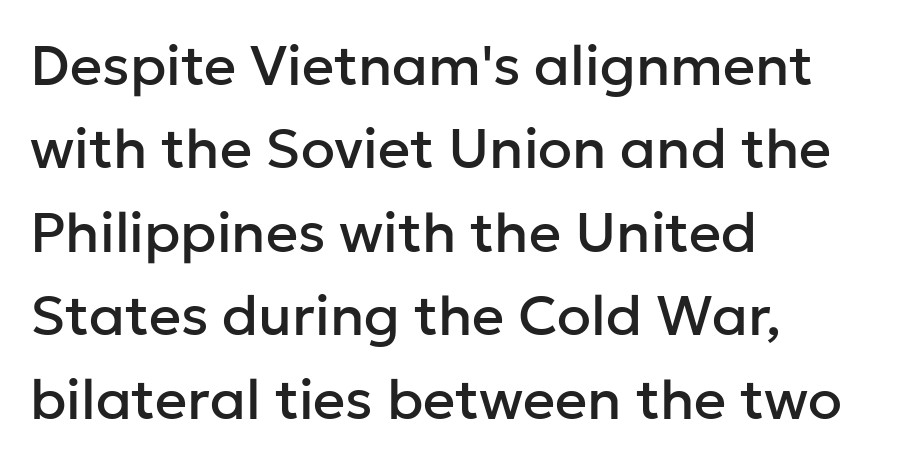
The image shows 56 px sans-serif type, upright; set left-aligned, normal line spacing (1.49x), normal letter spacing, not underlined; low stroke contrast and a medium x-height.
